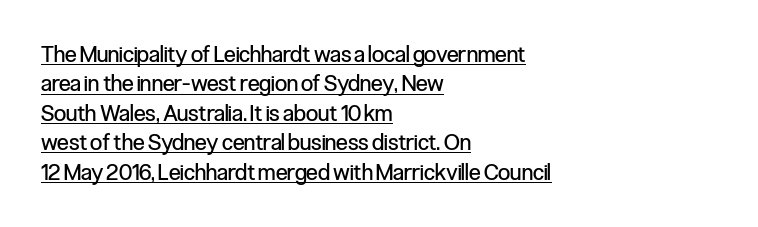
Q: Is the text bold? A: No.
Q: Is the text italic (slanted)? A: No, it is upright.
Q: Is the text underlined? A: Yes.
Q: How is the paragraph aligned? A: Left-aligned.
Q: Is the spacing between letters normal or unusually wide? A: Normal.
Q: Is the spacing between lines tight, normal or loose? A: Normal.
